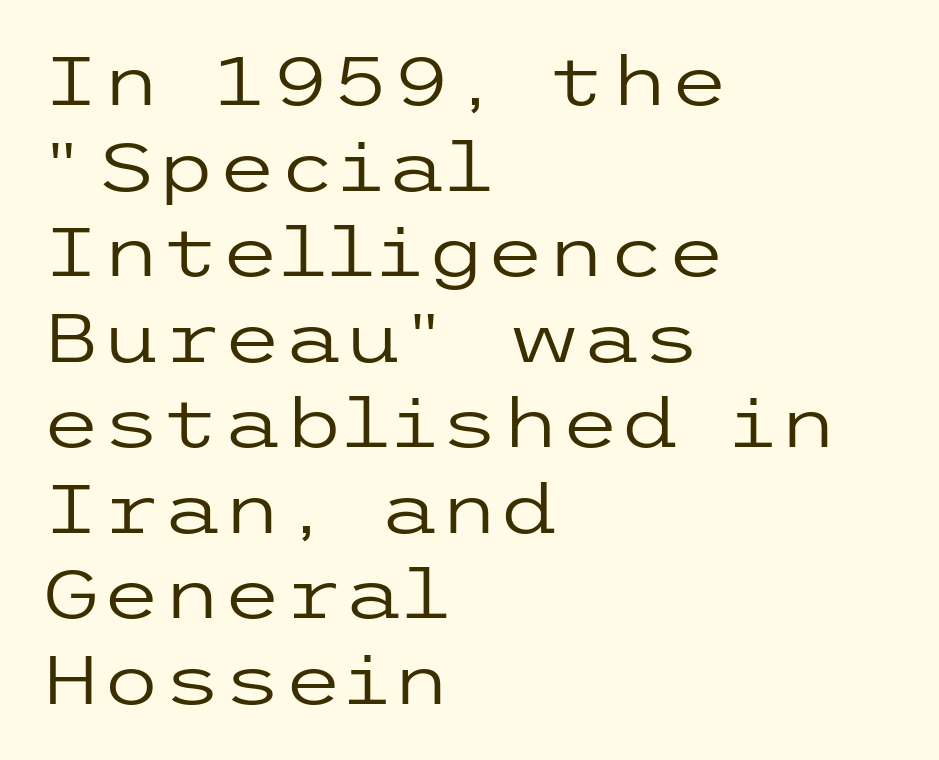
The image shows 69 px regular-weight, wide sans-serif type, upright; set left-aligned, line spacing 1.24x, normal letter spacing, not underlined; low stroke contrast and a medium x-height.
